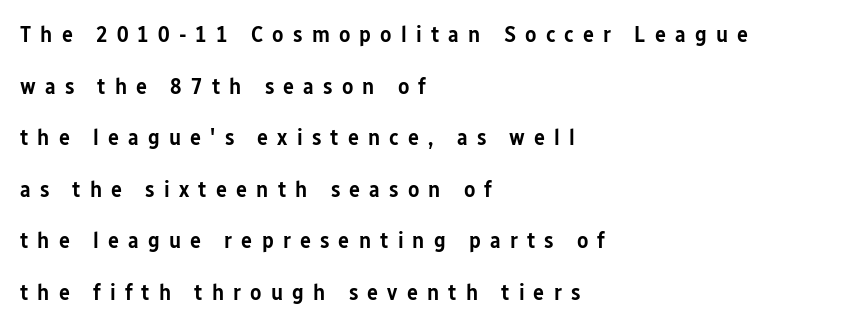
Q: Is the text bold? A: Semi-bold.
Q: Is the text italic (slanted)? A: No, it is upright.
Q: Is the text underlined? A: No.
Q: How is the paragraph aligned? A: Left-aligned.
Q: Is the spacing between letters normal or unusually wide? A: Unusually wide.
Q: Is the spacing between lines tight, normal or loose? A: Loose.
